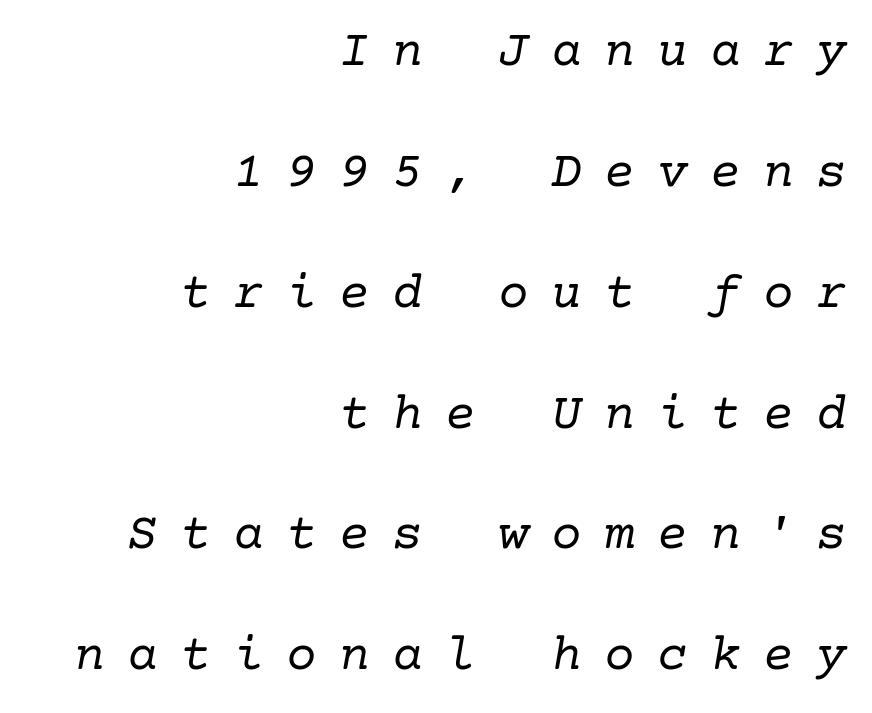
The image shows 51 px regular-weight serif type, italic (leaning right); set right-aligned, loose line spacing (2.37x), unusually wide letter spacing (+0.44 em), not underlined; low stroke contrast and a medium x-height.
